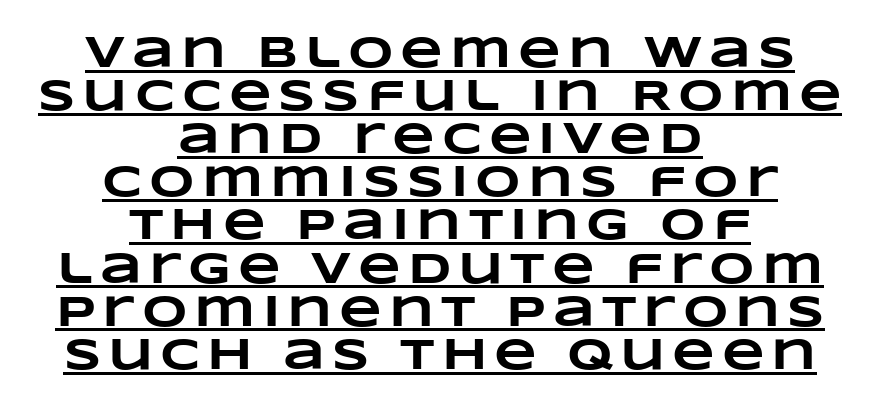
The image shows 44 px heavy, wide type; set centered, tight line spacing (0.98x), underlined; low stroke contrast and a large x-height.
